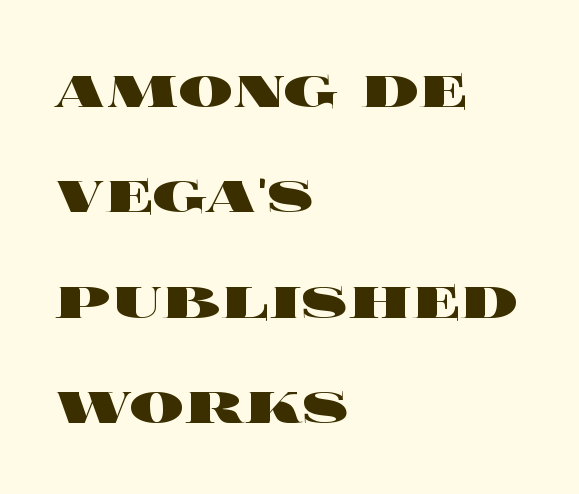
{"italic": "no", "bold": "yes", "weight": "heavy", "width": "wide", "x_height": "large", "monospaced": "no", "underline": "no", "align": "left", "line_spacing": "normal", "line_spacing_ratio": 1.55, "letter_spacing": "normal", "letter_spacing_em": 0.0, "glyph_px": 68}
